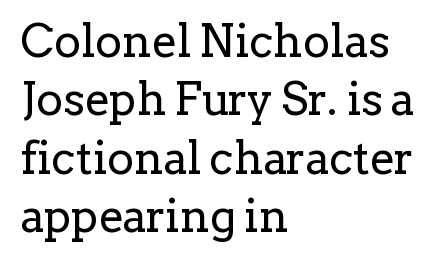
{"serif": "yes", "italic": "no", "bold": "no", "weight": "regular", "width": "normal", "stroke_contrast": "low", "x_height": "medium", "monospaced": "no", "underline": "no", "align": "left", "line_spacing": "normal", "line_spacing_ratio": 1.3, "letter_spacing": "normal", "letter_spacing_em": 0.0, "glyph_px": 45}
